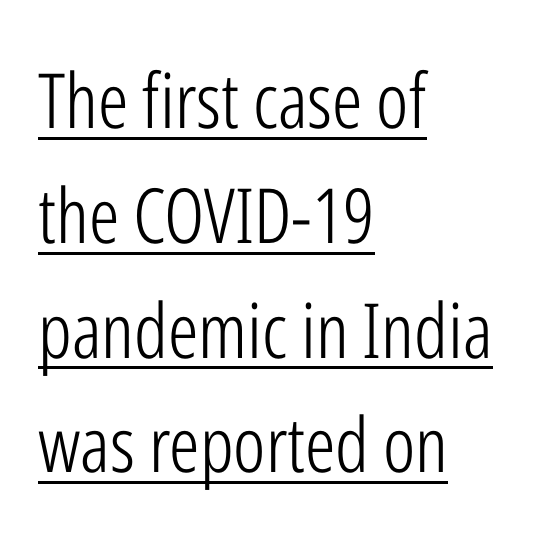
Q: Is the text bold? A: No.
Q: Is the text italic (slanted)? A: No, it is upright.
Q: Is the typeface a serif or a sans-serif typeface? A: Sans-serif.
Q: Is the text underlined? A: Yes.
Q: How is the paragraph aligned? A: Left-aligned.
Q: Is the spacing between letters normal or unusually wide? A: Normal.
Q: Is the spacing between lines tight, normal or loose? A: Normal.
Q: Width (condensed, normal, or wide)? A: Condensed.
Q: Stroke contrast? A: Low.
Q: x-height? A: Medium.
Q: Monospaced? A: No.
